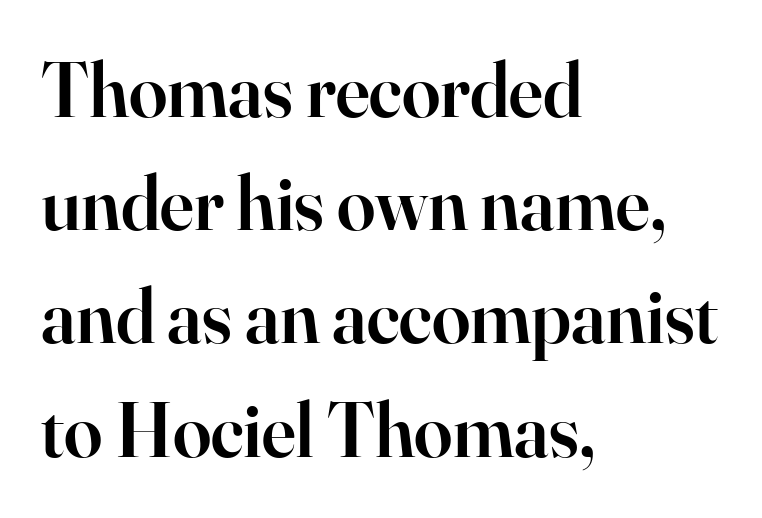
{"serif": "yes", "italic": "no", "bold": "semi", "weight": "semibold", "width": "normal", "stroke_contrast": "high", "x_height": "small", "monospaced": "no", "underline": "no", "align": "left", "line_spacing": "normal", "line_spacing_ratio": 1.47, "letter_spacing": "normal", "letter_spacing_em": 0.0, "glyph_px": 77}
